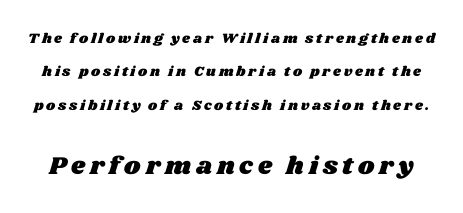
Q: Is the text underlined? A: No.
Q: Is the spacing between lines tight, normal or loose? A: Loose.
Q: Which block of text is set in a larger size, the first (top) or the second (bottom)? A: The second (bottom) one.
